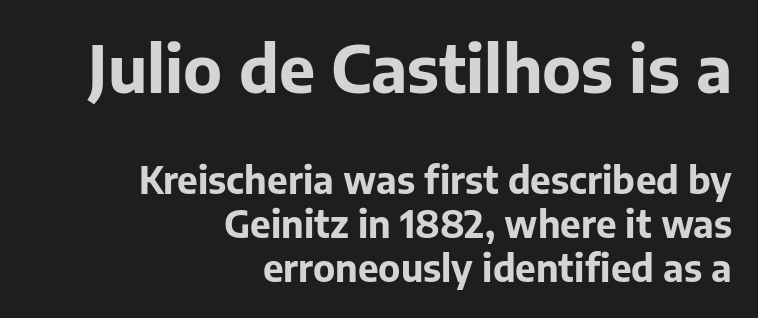
{"serif": "no", "italic": "no", "bold": "yes", "weight": "bold", "width": "normal", "stroke_contrast": "low", "x_height": "medium", "monospaced": "no", "underline": "no", "align": "right", "line_spacing_ratio": 1.19, "letter_spacing": "normal", "letter_spacing_em": 0.0, "larger_block": "first", "size_ratio": 1.76, "glyph_px": 65}
